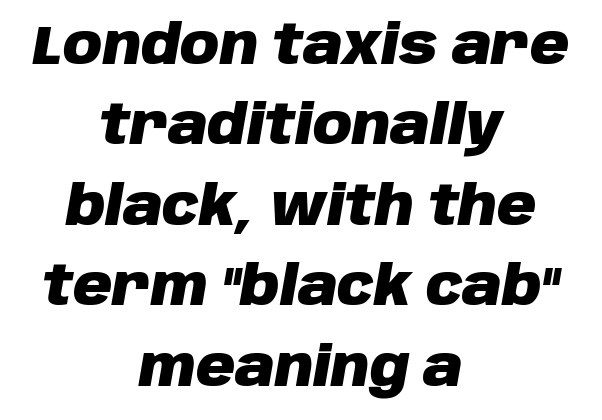
Q: Is the text bold? A: Yes.
Q: Is the text italic (slanted)? A: Yes, it leans right by about 10 degrees.
Q: Is the text underlined? A: No.
Q: How is the paragraph aligned? A: Centered.
Q: Is the spacing between letters normal or unusually wide? A: Normal.
Q: Is the spacing between lines tight, normal or loose? A: Normal.
Q: Width (condensed, normal, or wide)? A: Normal.
Q: Stroke contrast? A: Low.
Q: x-height? A: Large.
Q: Monospaced? A: No.
